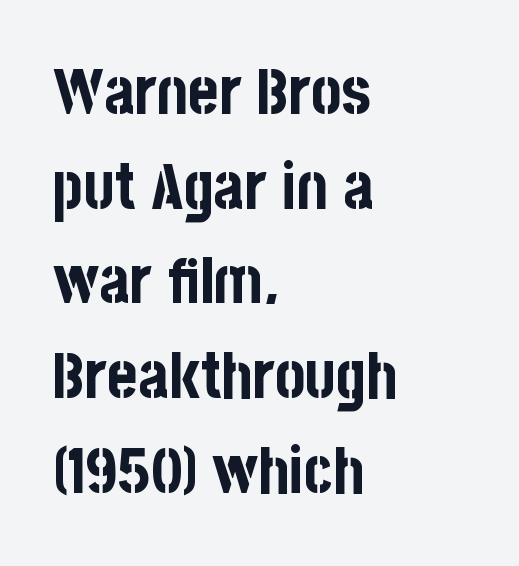
Q: Is the text bold? A: Yes.
Q: Is the text italic (slanted)? A: No, it is upright.
Q: Is the typeface a serif or a sans-serif typeface? A: Sans-serif.
Q: Is the text underlined? A: No.
Q: How is the paragraph aligned? A: Left-aligned.
Q: Is the spacing between letters normal or unusually wide? A: Normal.
Q: Is the spacing between lines tight, normal or loose? A: Normal.
Q: Width (condensed, normal, or wide)? A: Condensed.
Q: Stroke contrast? A: Low.
Q: x-height? A: Large.
Q: Monospaced? A: No.
